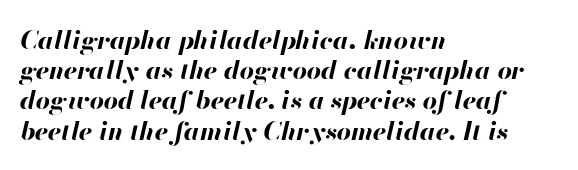
Q: Is the text bold? A: Yes.
Q: Is the text italic (slanted)? A: Yes, it leans right by about 13 degrees.
Q: Is the text underlined? A: No.
Q: How is the paragraph aligned? A: Left-aligned.
Q: Is the spacing between letters normal or unusually wide? A: Normal.
